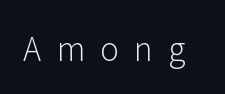
Q: Is the text bold? A: No.
Q: Is the text italic (slanted)? A: No, it is upright.
Q: Is the typeface a serif or a sans-serif typeface? A: Sans-serif.
Q: Is the text underlined? A: No.
Q: Is the spacing between letters normal or unusually wide? A: Unusually wide.
Q: Width (condensed, normal, or wide)? A: Normal.
Q: Stroke contrast? A: Low.
Q: x-height? A: Medium.
Q: Monospaced? A: No.
